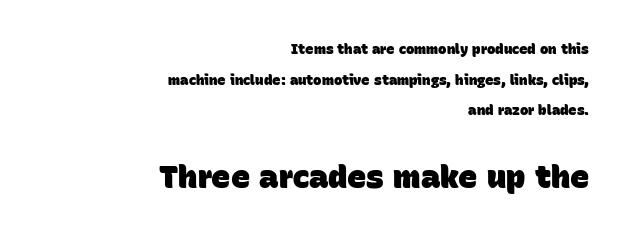
Q: Is the text bold? A: Yes.
Q: Is the typeface a serif or a sans-serif typeface? A: Sans-serif.
Q: Is the text underlined? A: No.
Q: How is the paragraph aligned? A: Right-aligned.
Q: Is the spacing between letters normal or unusually wide? A: Normal.
Q: Is the spacing between lines tight, normal or loose? A: Loose.
Q: Which block of text is set in a larger size, the first (top) or the second (bottom)? A: The second (bottom) one.
Q: Width (condensed, normal, or wide)? A: Normal.
Q: Stroke contrast? A: Low.
Q: x-height? A: Large.
Q: Monospaced? A: No.
